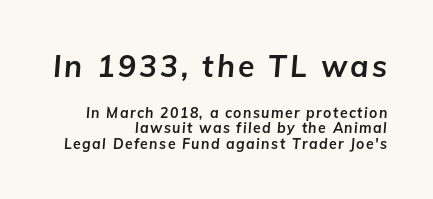
Large over small — that's the arrangement of the two blocks here. How heavy is the stroke? Heavy — this is a bold. Note the varied advance widths — an 'i' is clearly narrower than an 'm'. A typesetter would mark this as italic. If you measured baseline to baseline, you'd find a short distance. Rule under the text: the space is simply empty.
